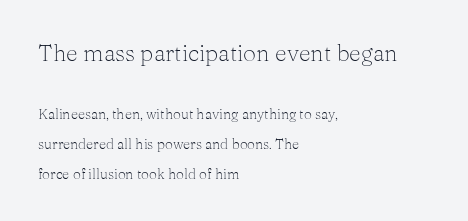
Q: Is the text bold? A: No.
Q: Is the text italic (slanted)? A: No, it is upright.
Q: Is the text underlined? A: No.
Q: How is the paragraph aligned? A: Left-aligned.
Q: Is the spacing between letters normal or unusually wide? A: Normal.
Q: Is the spacing between lines tight, normal or loose? A: Loose.
Q: Which block of text is set in a larger size, the first (top) or the second (bottom)? A: The first (top) one.
